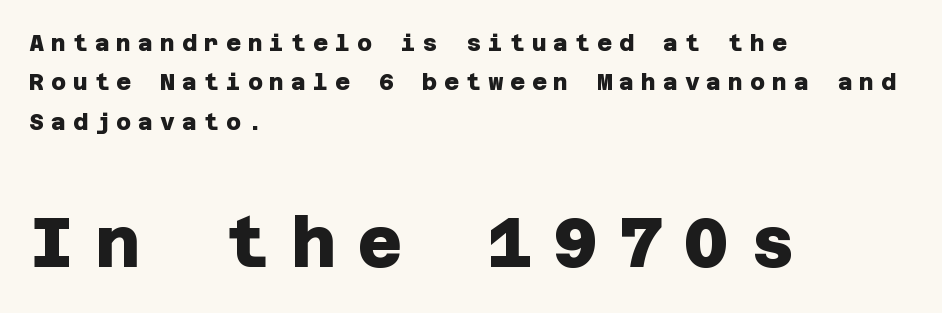
{"serif": "no", "bold": "yes", "weight": "heavy", "width": "normal", "stroke_contrast": "low", "x_height": "large", "underline": "no", "align": "left", "line_spacing_ratio": 1.71, "letter_spacing": "wide", "letter_spacing_em": 0.3, "larger_block": "second", "size_ratio": 3.0, "glyph_px": 69}
